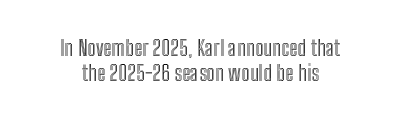
{"italic": "no", "underline": "no", "align": "center", "line_spacing": "tight", "line_spacing_ratio": 1.12, "letter_spacing": "normal", "letter_spacing_em": 0.0, "glyph_px": 22}
